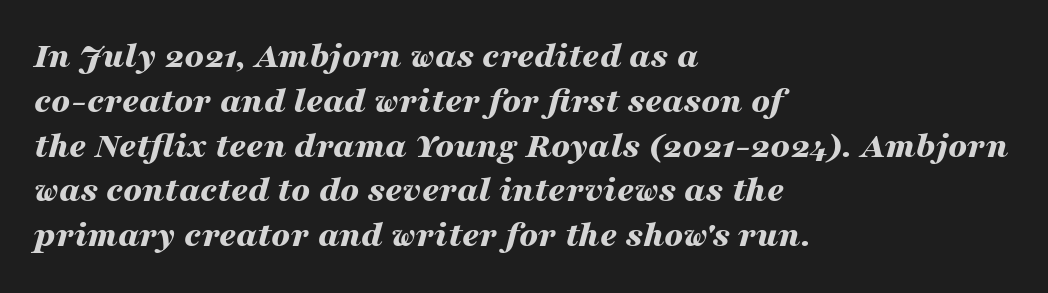
Every character sits at an angle, as italics do. Casual observation: everything's shoved over to the left. Is this a fixed-width face? No — the glyphs have proportional, varying widths. What weight is shown? A full bold with thick strokes.
